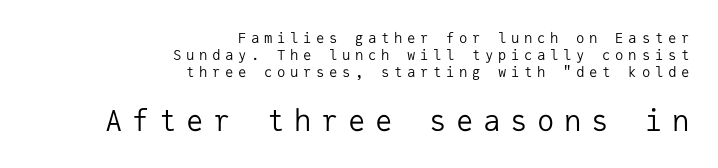
{"serif": "no", "italic": "no", "bold": "no", "weight": "regular", "width": "normal", "stroke_contrast": "low", "x_height": "medium", "monospaced": "yes", "underline": "no", "align": "right", "line_spacing_ratio": 1.21, "letter_spacing": "wide", "letter_spacing_em": 0.33, "larger_block": "second", "size_ratio": 2.07, "glyph_px": 29}
